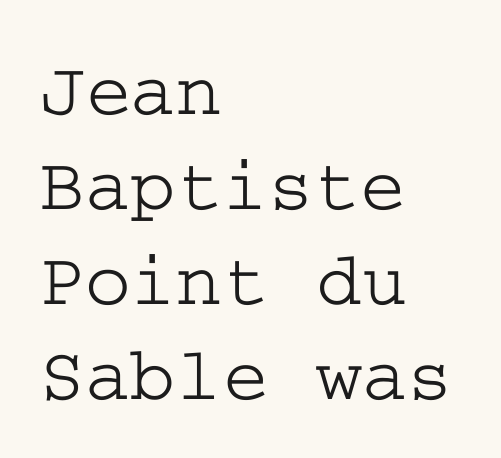
{"serif": "yes", "italic": "no", "width": "wide", "stroke_contrast": "low", "x_height": "medium", "underline": "no", "align": "left", "line_spacing_ratio": 1.22, "letter_spacing": "normal", "letter_spacing_em": 0.0, "glyph_px": 78}
